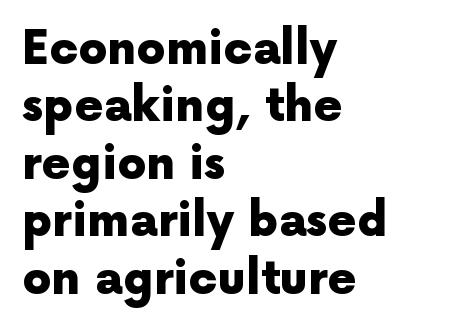
Q: Is the text bold? A: Yes.
Q: Is the text italic (slanted)? A: No, it is upright.
Q: Is the typeface a serif or a sans-serif typeface? A: Sans-serif.
Q: Is the text underlined? A: No.
Q: How is the paragraph aligned? A: Left-aligned.
Q: Is the spacing between letters normal or unusually wide? A: Normal.
Q: Is the spacing between lines tight, normal or loose? A: Normal.
Q: Width (condensed, normal, or wide)? A: Normal.
Q: x-height? A: Medium.
Q: Monospaced? A: No.
